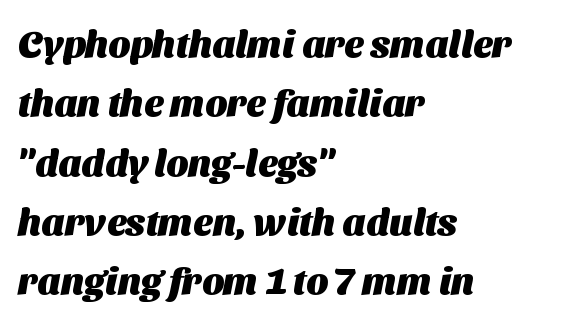
{"serif": "no", "bold": "yes", "weight": "heavy", "width": "normal", "stroke_contrast": "medium", "x_height": "medium", "monospaced": "no", "underline": "no", "align": "left", "line_spacing": "normal", "line_spacing_ratio": 1.56, "letter_spacing": "normal", "letter_spacing_em": 0.0, "glyph_px": 38}
